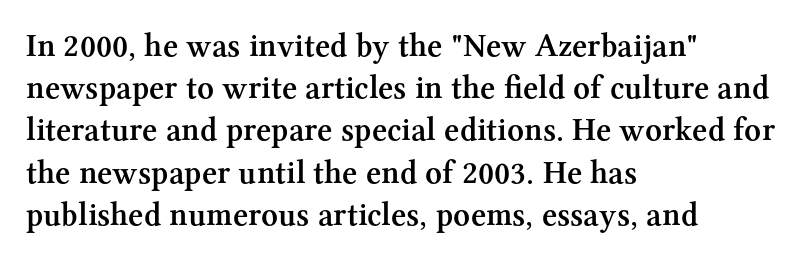
Tall strokes in this sample are plumb rather than angled. In terms of leading, this rendering sits right in the middle. Teacher's note: observe the even left margin — that is flush-left alignment. Compared with an ordinary text face, these strokes are moderately heavier — a semibold.
